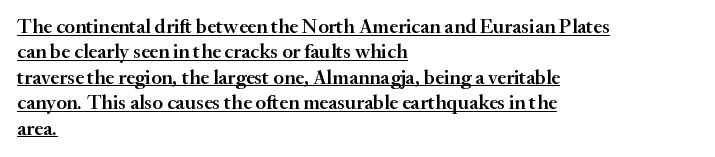
Letter spacing: default. Like a heading marked for emphasis, these lines bear an underscore. The rendering uses a moderate line-height, typical for paragraphs. Notice how the passage keeps a crisp vertical edge on the left only. This sample uses an upright cut, with every glyph sitting square on the baseline. As a designer I'd log this as weight 600, semibold.
